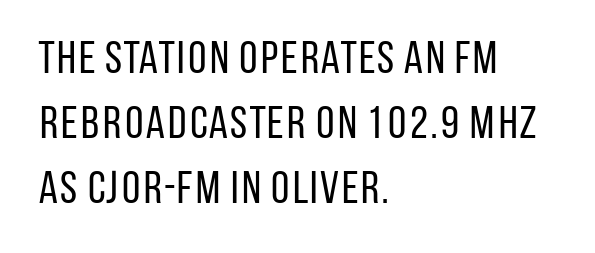
The image shows 46 px regular-weight, condensed sans-serif type, upright; set left-aligned, normal line spacing (1.41x), normal letter spacing, not underlined; low stroke contrast and a large x-height.
